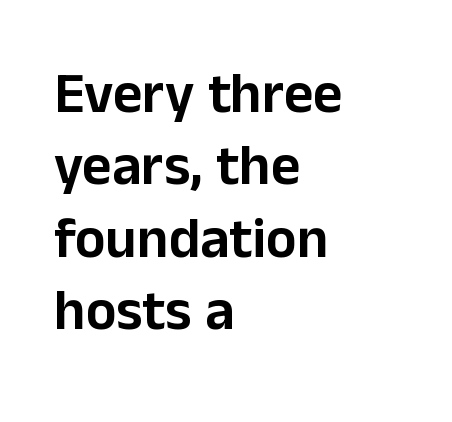
Q: Is the text italic (slanted)? A: No, it is upright.
Q: Is the typeface a serif or a sans-serif typeface? A: Sans-serif.
Q: Is the text underlined? A: No.
Q: How is the paragraph aligned? A: Left-aligned.
Q: Is the spacing between letters normal or unusually wide? A: Normal.
Q: Is the spacing between lines tight, normal or loose? A: Normal.
Q: Width (condensed, normal, or wide)? A: Normal.
Q: Stroke contrast? A: Low.
Q: x-height? A: Medium.
Q: Monospaced? A: No.
